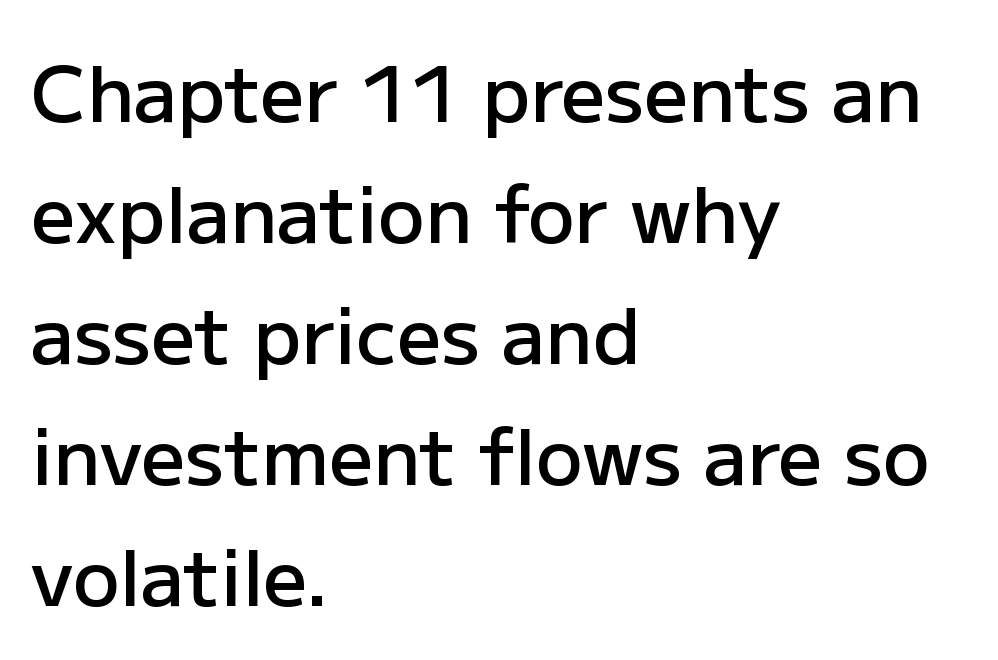
Q: Is the text bold? A: Semi-bold.
Q: Is the text italic (slanted)? A: No, it is upright.
Q: Is the typeface a serif or a sans-serif typeface? A: Sans-serif.
Q: Is the text underlined? A: No.
Q: How is the paragraph aligned? A: Left-aligned.
Q: Is the spacing between letters normal or unusually wide? A: Normal.
Q: Is the spacing between lines tight, normal or loose? A: Normal.
Q: Width (condensed, normal, or wide)? A: Normal.
Q: Stroke contrast? A: Low.
Q: x-height? A: Medium.
Q: Monospaced? A: No.
